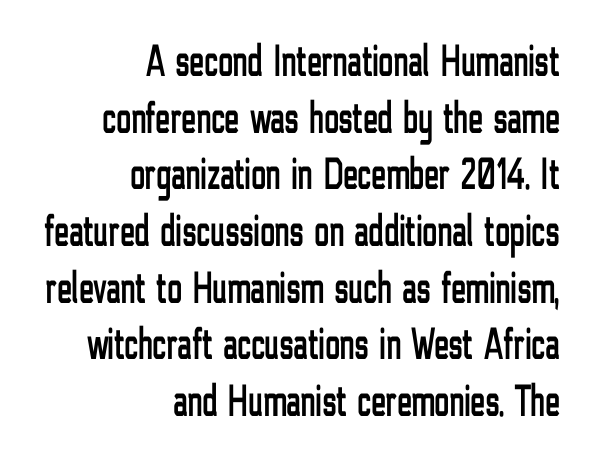
The image shows 45 px condensed sans-serif type, upright; set right-aligned, normal line spacing (1.26x), normal letter spacing, not underlined; low stroke contrast and a medium x-height.
